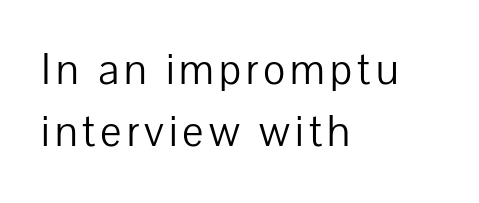
The line-height multiplier appears to be the usual default. Is this a fixed-width face? No — the glyphs have proportional, varying widths. Vertical stems look standard width or narrower in stroke. The space beneath each line is pristine and unruled. Alignment: flush left.
